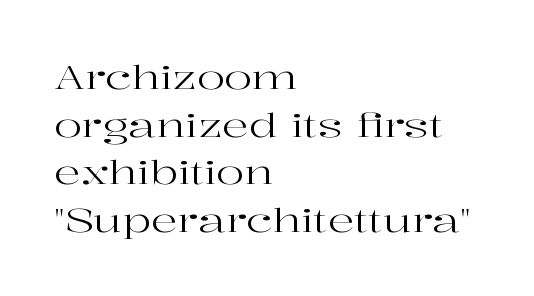
Font category for this specimen: serif. Character widths vary here, with narrow letters taking less room than wide ones. The specimen reads as upright at a glance. The rendering anchors every line to the left-hand side. Nothing heavy about these letters — not bold at all.
